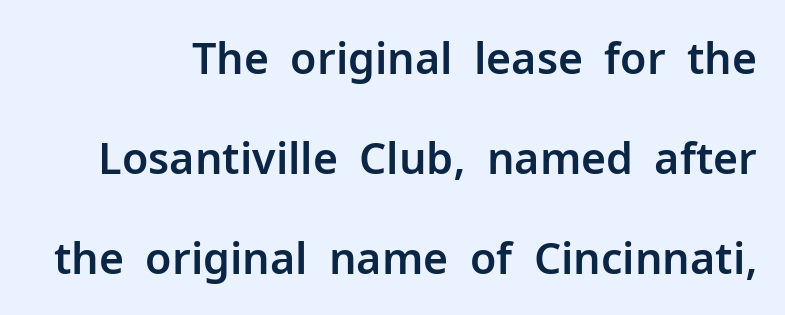
Q: Is the text italic (slanted)? A: No, it is upright.
Q: Is the typeface a serif or a sans-serif typeface? A: Sans-serif.
Q: Is the text underlined? A: No.
Q: Is the spacing between letters normal or unusually wide? A: Normal.
Q: Is the spacing between lines tight, normal or loose? A: Loose.
Q: Width (condensed, normal, or wide)? A: Normal.
Q: Stroke contrast? A: Low.
Q: x-height? A: Medium.
Q: Monospaced? A: No.
